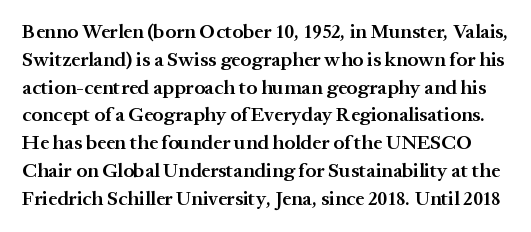
Q: Is the text bold? A: Semi-bold.
Q: Is the text italic (slanted)? A: No, it is upright.
Q: Is the text underlined? A: No.
Q: Is the spacing between letters normal or unusually wide? A: Normal.
Q: Is the spacing between lines tight, normal or loose? A: Normal.
